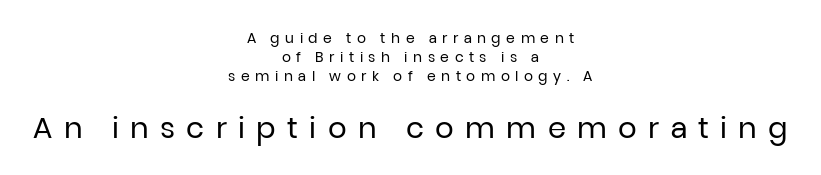
Characters remain perfectly vertical along every line. What stands out about the letter spacing? Its width — letters are far apart. Here the designer chose a conventional face with non-uniform glyph widths. Letters have the restrained weight of plain body copy at most. The lines in this sample share a center point and differ in where they start and stop.
